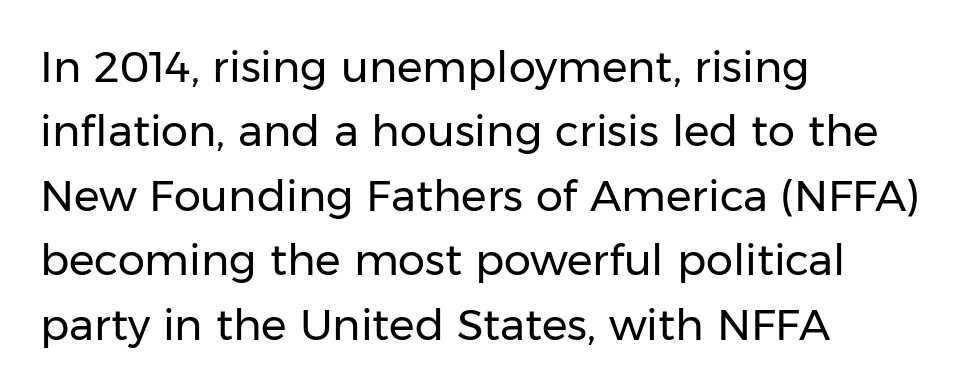
No italicization has been applied; the sample stays upright. Any mark beneath the type? The region is blank. Glyph-to-glyph distance matches everyday printed text. Does the copy run flush right? No — it runs flush left. A sans-serif font was chosen for this passage. This sample has the flowing, uneven cadence of proportional lettering.
